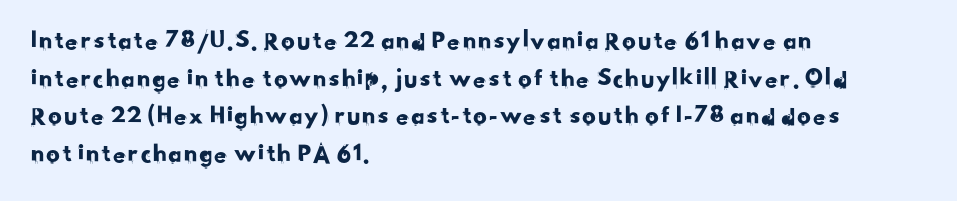
Q: Is the text underlined? A: No.
Q: How is the paragraph aligned? A: Left-aligned.
Q: Is the spacing between letters normal or unusually wide? A: Normal.
Q: Is the spacing between lines tight, normal or loose? A: Normal.
